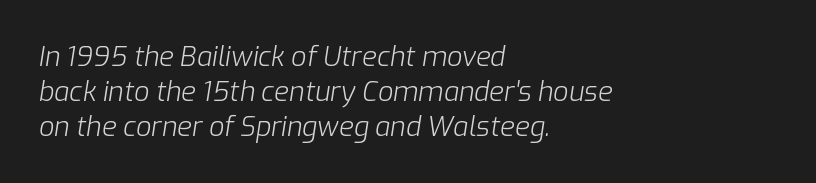
{"italic": "yes", "lean": "right", "slant_degrees": 9, "bold": "no", "underline": "no", "align": "left", "line_spacing": "normal", "line_spacing_ratio": 1.29, "letter_spacing": "normal", "letter_spacing_em": 0.0, "glyph_px": 27}
